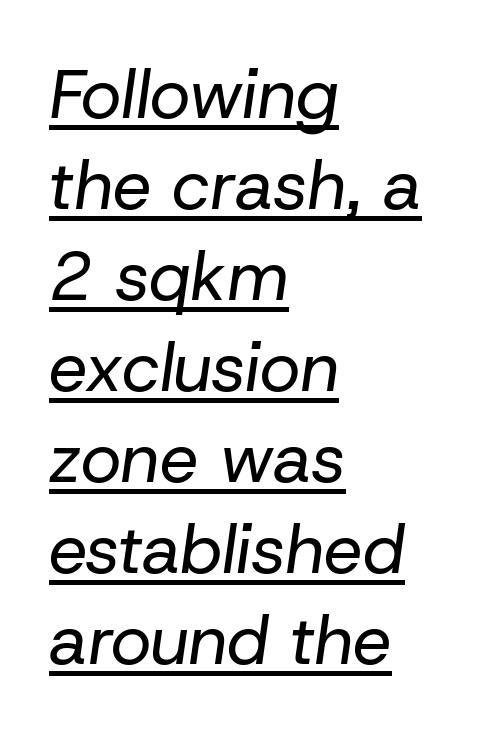
The letters are slanted; this is an italic face. Is this a fixed-width face? No — the glyphs have proportional, varying widths. Standard letterfit; no display-style spreading of the glyphs. The face looks like a standard text weight, possibly lighter. The leading is moderate, giving the passage an even texture. Has an underline been added? It has.
